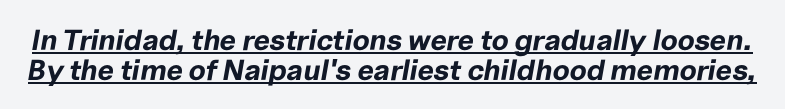
The line-height multiplier appears low, near solid setting. The lettering is marked with a stroke running underneath it. Here the glyphs are tracked normally, forming tight word shapes. The letters advance in unequal steps, a hallmark of proportional type. Slant detected: the letters are inclined. Does the weight exceed regular? Yes, all the way to bold.
